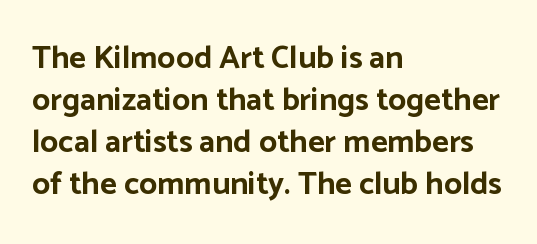
The image shows 32 px bold sans-serif type, upright; set left-aligned, normal line spacing (1.31x), normal letter spacing, not underlined; low stroke contrast and a medium x-height.
